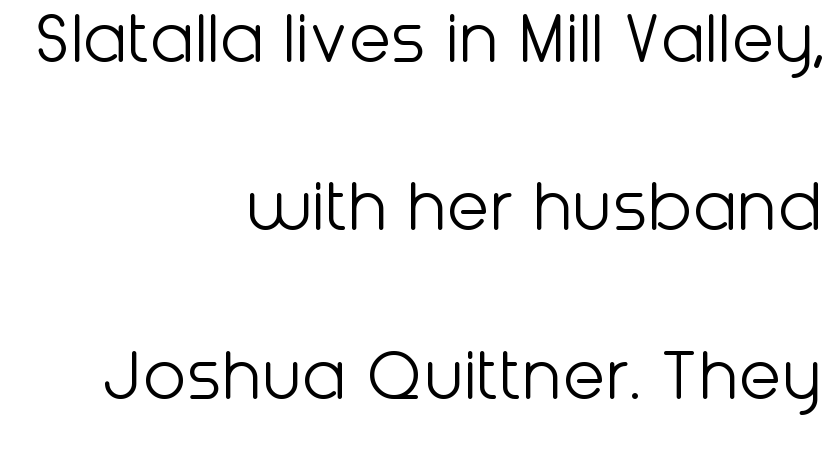
The image shows 79 px light sans-serif type, upright; set right-aligned, loose line spacing (2.13x), normal letter spacing, not underlined; low stroke contrast and a medium x-height.
